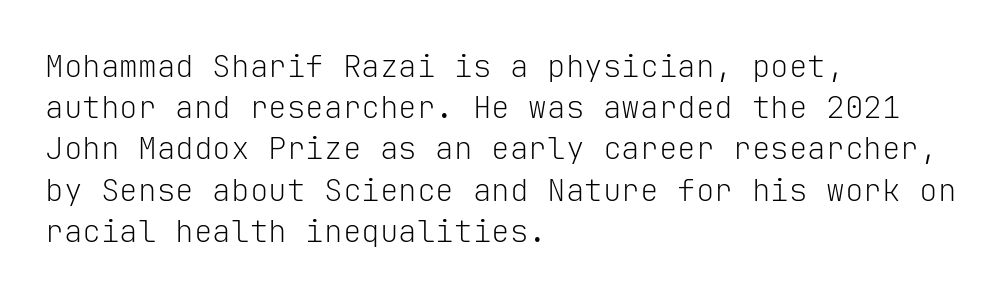
Q: Is the text bold? A: No.
Q: Is the text italic (slanted)? A: No, it is upright.
Q: Is the typeface a serif or a sans-serif typeface? A: Sans-serif.
Q: Is the text underlined? A: No.
Q: How is the paragraph aligned? A: Left-aligned.
Q: Is the spacing between letters normal or unusually wide? A: Normal.
Q: Is the spacing between lines tight, normal or loose? A: Normal.
Q: Width (condensed, normal, or wide)? A: Normal.
Q: Stroke contrast? A: Low.
Q: x-height? A: Medium.
Q: Monospaced? A: Yes.
